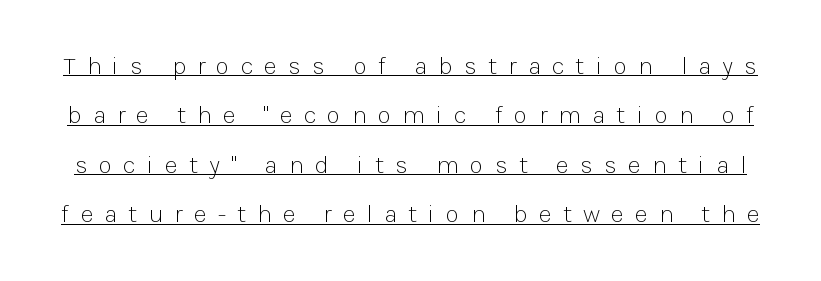
Horizontal bands of white between lines are thick stripes. Underlined type. The weight tops out at a normal text grade. Characters follow at a spacing far wider than the type designer built in. Ordinary non-slanted type is in use.
